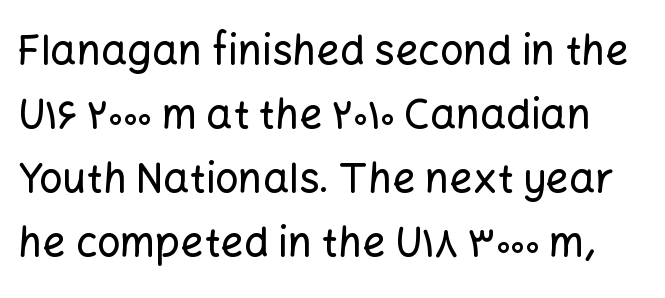
The image shows 41 px sans-serif type, upright; set normal line spacing (1.56x), normal letter spacing, not underlined; low stroke contrast and a medium x-height.
